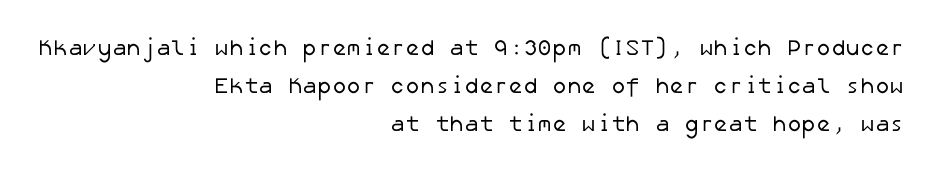
Standard letterfit; no display-style spreading of the glyphs. The glyphs are unaccompanied by any horizontal stroke below them. The strokes are not fattened; the text isn't bold. Line endings align vertically; line beginnings do not.
